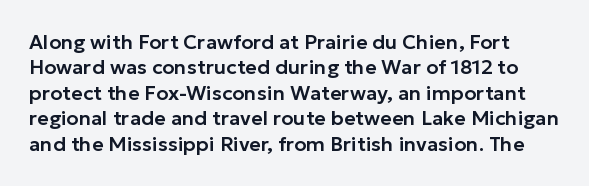
{"italic": "no", "underline": "no", "line_spacing": "normal", "line_spacing_ratio": 1.27, "letter_spacing": "normal", "letter_spacing_em": 0.0, "glyph_px": 20}
